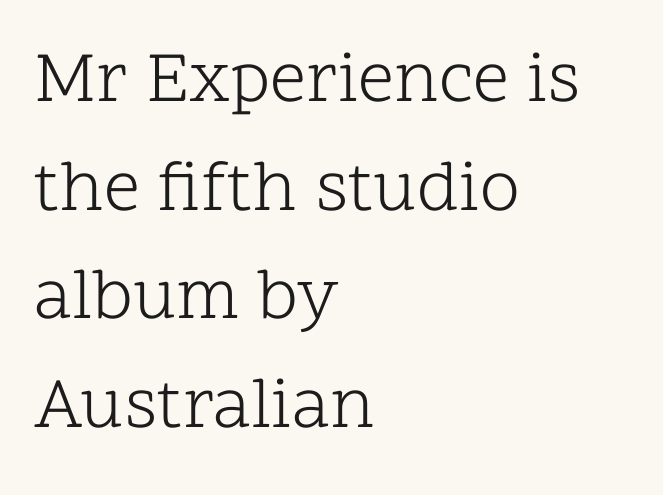
The image shows 72 px light serif type, upright; set left-aligned, normal line spacing (1.51x), normal letter spacing, not underlined; low stroke contrast and a medium x-height.
